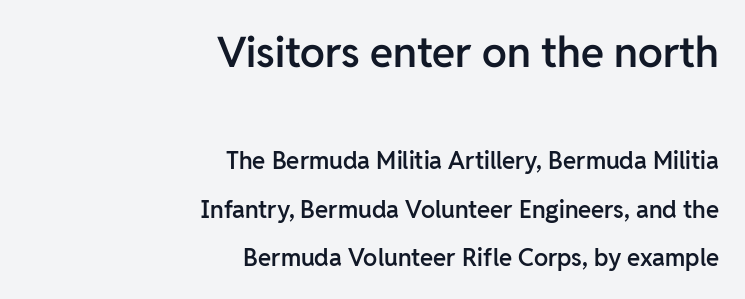
The image shows 42 px semibold sans-serif type, upright; set right-aligned, loose line spacing (2.03x), normal letter spacing, not underlined; the first (top) block is 1.75x larger; low stroke contrast and a medium x-height.
